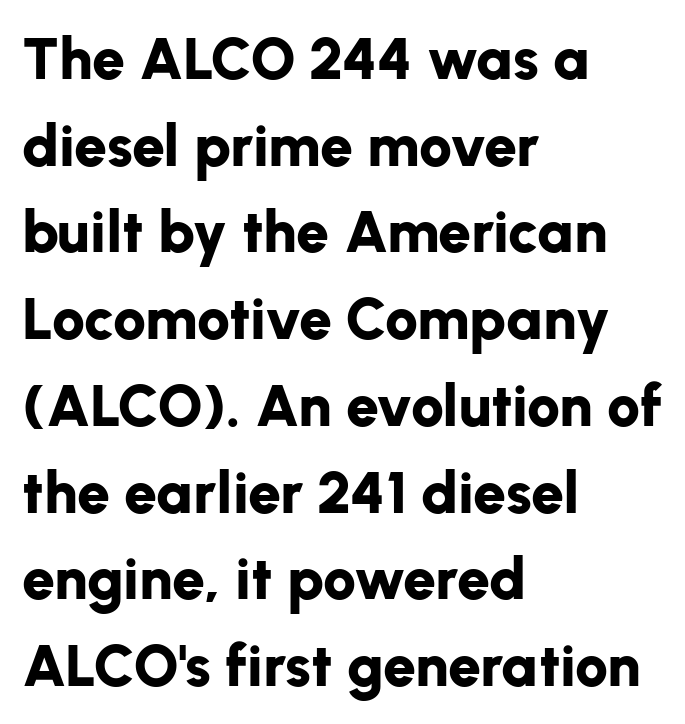
The image shows 59 px bold sans-serif type, upright; set left-aligned, normal line spacing (1.47x), normal letter spacing, not underlined; low stroke contrast and a medium x-height.
